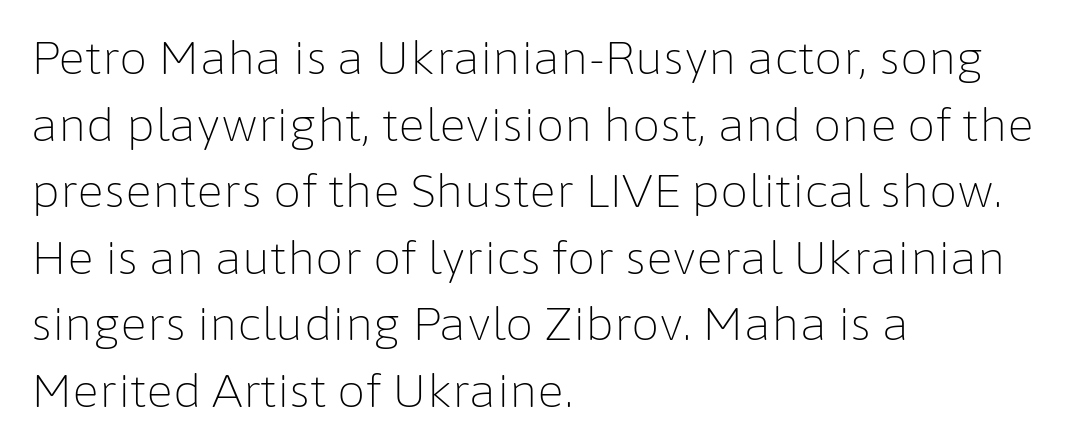
The image shows 45 px light sans-serif type, upright; set left-aligned, normal line spacing (1.48x), normal letter spacing, not underlined; low stroke contrast and a medium x-height.
